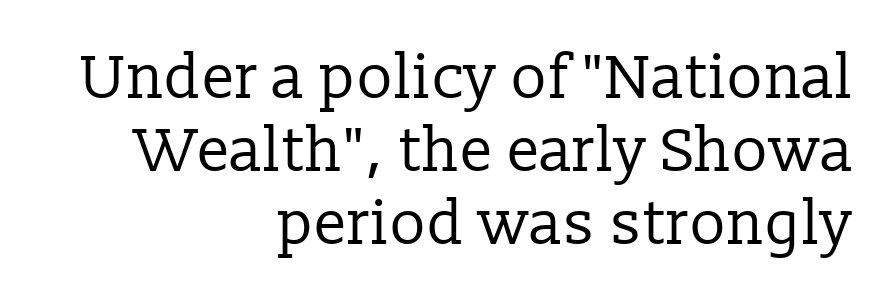
Each line ends at the same right margin while the left side varies. Posture: vertical. Looks like regular typesetting: each glyph gets only the width it needs. There is no visible air inserted between adjacent glyphs. The weight would be labelled regular, book, light, or lighter still.
